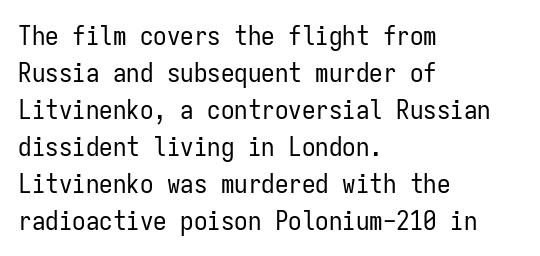
The image shows 27 px text type, upright; set left-aligned, normal line spacing (1.37x), normal letter spacing, not underlined.
